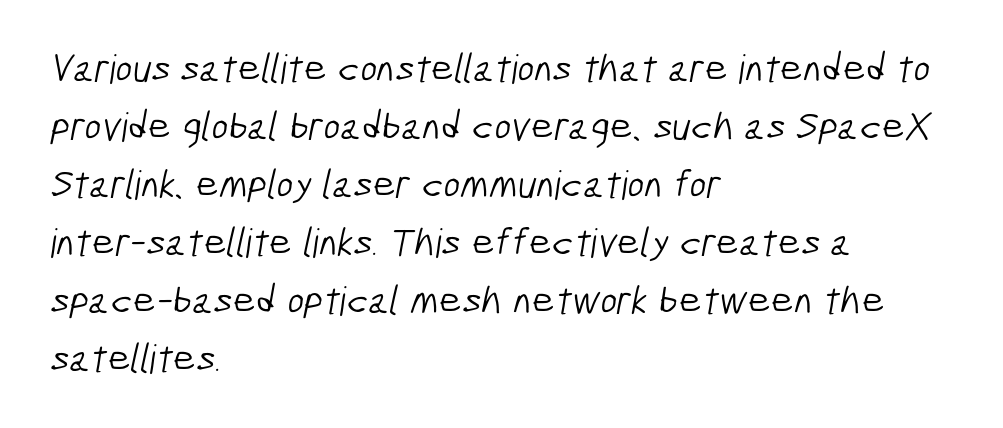
{"serif": "no", "bold": "no", "weight": "light", "width": "condensed", "stroke_contrast": "low", "x_height": "medium", "monospaced": "no", "underline": "no", "align": "left", "line_spacing": "normal", "line_spacing_ratio": 1.45, "letter_spacing": "normal", "letter_spacing_em": 0.0, "glyph_px": 40}
